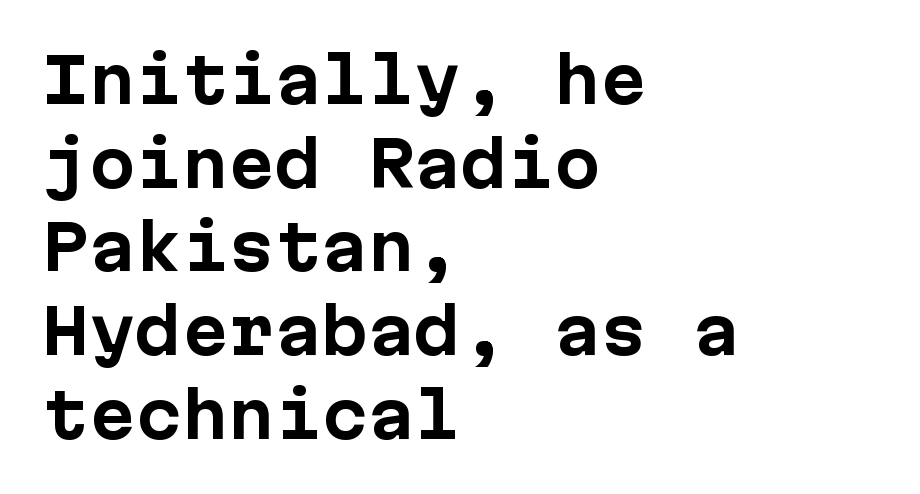
Q: Is the text bold? A: Yes.
Q: Is the text italic (slanted)? A: No, it is upright.
Q: Is the typeface a serif or a sans-serif typeface? A: Sans-serif.
Q: Is the text underlined? A: No.
Q: How is the paragraph aligned? A: Left-aligned.
Q: Is the spacing between letters normal or unusually wide? A: Normal.
Q: Is the spacing between lines tight, normal or loose? A: Normal.
Q: Width (condensed, normal, or wide)? A: Normal.
Q: Stroke contrast? A: Low.
Q: x-height? A: Medium.
